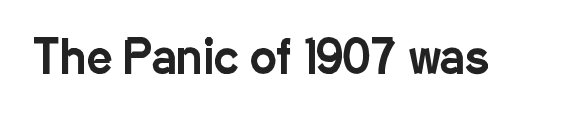
Q: Is the text italic (slanted)? A: No, it is upright.
Q: Is the typeface a serif or a sans-serif typeface? A: Sans-serif.
Q: Is the text underlined? A: No.
Q: Is the spacing between letters normal or unusually wide? A: Normal.
Q: Width (condensed, normal, or wide)? A: Condensed.
Q: Stroke contrast? A: Low.
Q: x-height? A: Medium.
Q: Monospaced? A: No.
